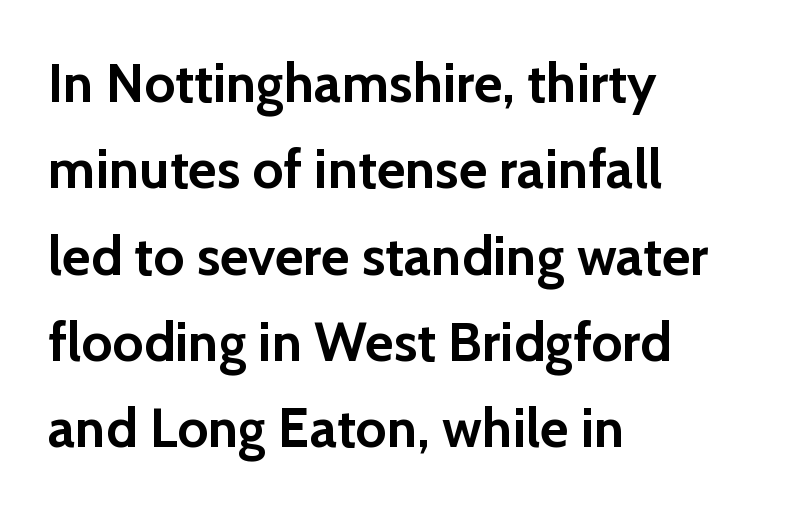
The image shows 55 px semibold sans-serif type, upright; set left-aligned, normal line spacing (1.57x), normal letter spacing, not underlined; low stroke contrast and a medium x-height.
